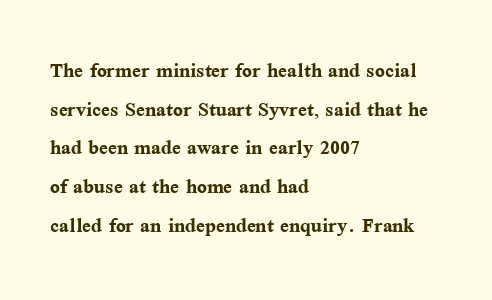
The image shows 26 px bold type, upright; set left-aligned, normal line spacing (1.49x), normal letter spacing, not underlined.
